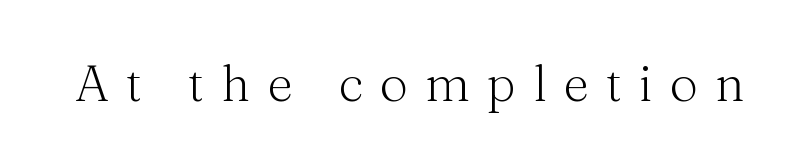
Q: Is the text bold? A: No.
Q: Is the text italic (slanted)? A: No, it is upright.
Q: Is the typeface a serif or a sans-serif typeface? A: Serif.
Q: Is the text underlined? A: No.
Q: Is the spacing between letters normal or unusually wide? A: Unusually wide.
Q: Width (condensed, normal, or wide)? A: Normal.
Q: Stroke contrast? A: Medium.
Q: x-height? A: Medium.
Q: Monospaced? A: No.
